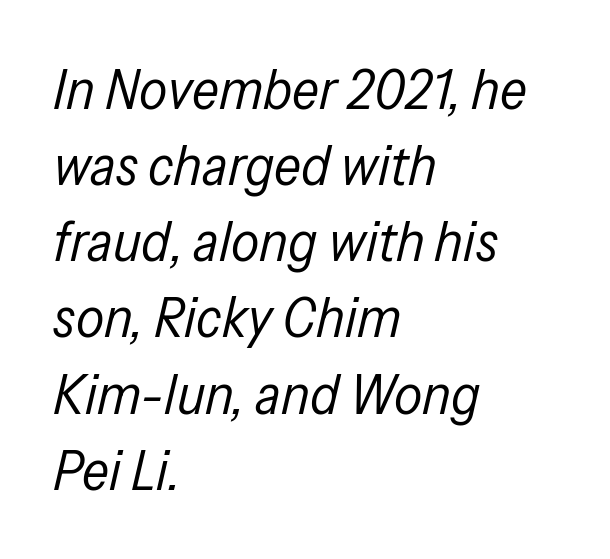
The image shows 56 px regular-weight, condensed type, italic (leaning right); set left-aligned, normal line spacing (1.36x), normal letter spacing, not underlined; low stroke contrast and a medium x-height.
